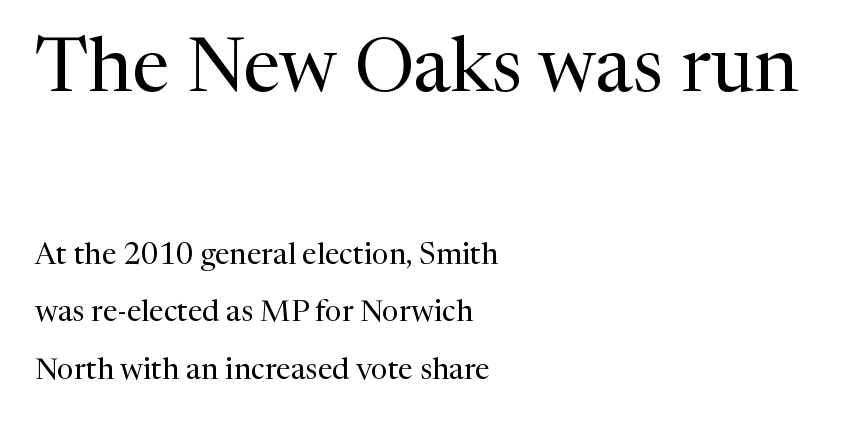
The image shows 76 px regular-weight serif type, upright; set left-aligned, loose line spacing (1.91x), normal letter spacing, not underlined; the first (top) block is 2.53x larger; medium stroke contrast and a medium x-height.
